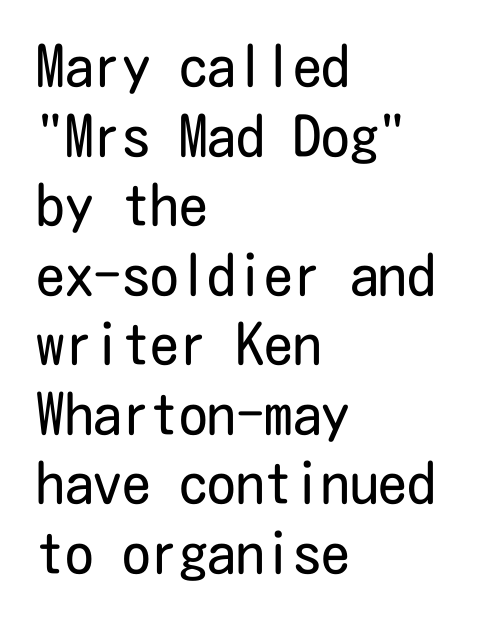
Only glyphs here, with clear space below each row. The lines are quadded left. On a weight scale, this lands at 450 or below. Tracking here is standard; glyphs follow each other at the usual distance. The letters stand straight up with perfectly vertical stems. Stroke terminals: plain, sans-serif.
